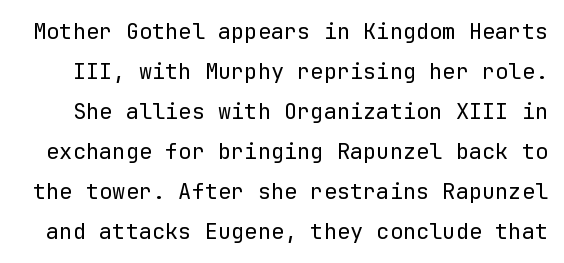
The lettering stays uniformly vertical, giving the passage a roman look. Only glyphs here, with clear space below each row. Nothing heavy about these letters — not bold at all. There is no visible air inserted between adjacent glyphs.
